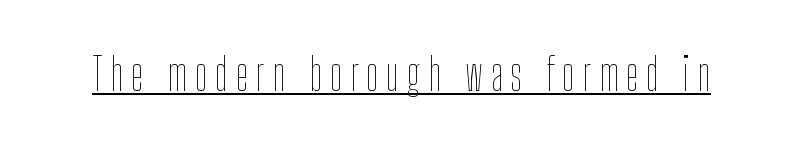
Q: Is the text bold? A: No.
Q: Is the text italic (slanted)? A: No, it is upright.
Q: Is the text underlined? A: Yes.
Q: Width (condensed, normal, or wide)? A: Condensed.
Q: Stroke contrast? A: Low.
Q: x-height? A: Medium.
Q: Monospaced? A: No.
